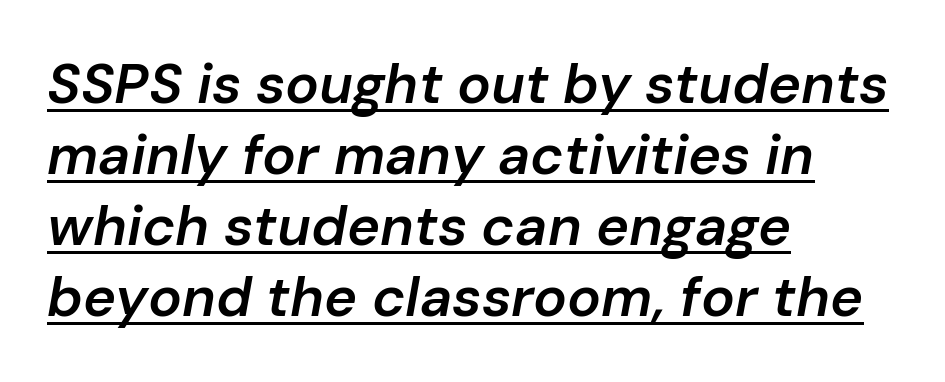
The sample's only ornament is a line tracing under the words. The designer left line spacing at the default. Typeset ragged right — the left edge is the straight one. Do the characters align in a grid? No, the font is proportional. Posture: slanted.
